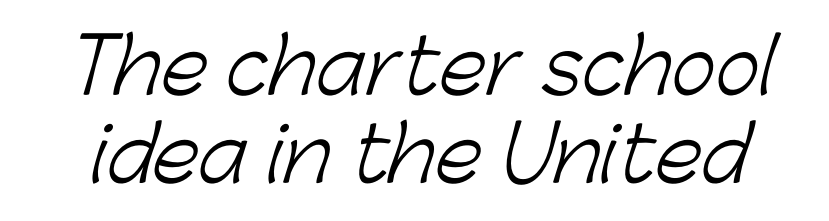
{"serif": "no", "bold": "no", "weight": "light", "width": "normal", "stroke_contrast": "low", "x_height": "medium", "monospaced": "no", "underline": "no", "line_spacing_ratio": 1.16, "letter_spacing": "normal", "letter_spacing_em": 0.0, "glyph_px": 76}
